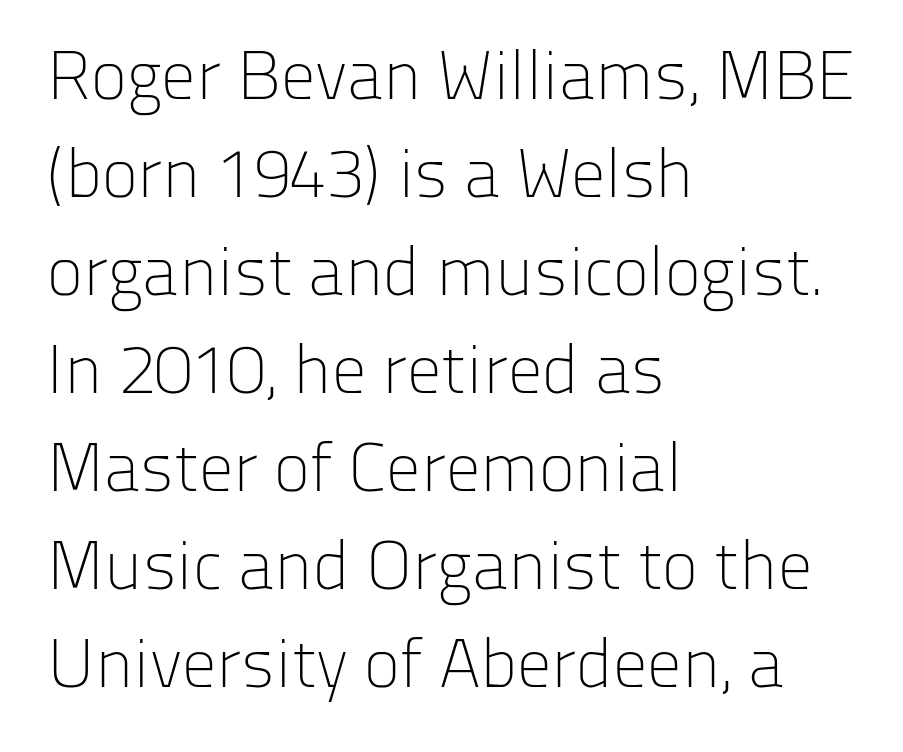
The image shows 69 px light sans-serif type, upright; set left-aligned, normal line spacing (1.42x), normal letter spacing, not underlined; low stroke contrast and a medium x-height.
